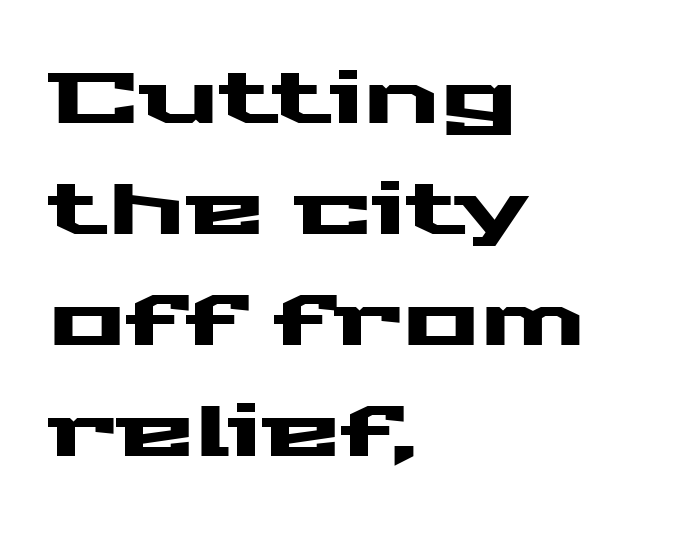
{"serif": "no", "italic": "no", "width": "wide", "stroke_contrast": "medium", "x_height": "medium", "monospaced": "no", "underline": "no", "align": "left", "line_spacing": "normal", "line_spacing_ratio": 1.54, "letter_spacing": "normal", "letter_spacing_em": 0.0, "glyph_px": 72}
